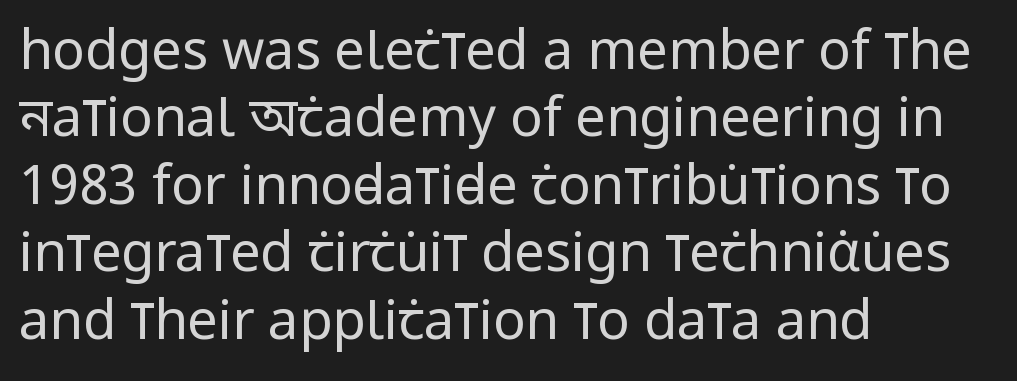
The image shows 54 px regular-weight, condensed sans-serif type, upright; set left-aligned, normal line spacing (1.25x), normal letter spacing, not underlined; low stroke contrast and a large x-height.
